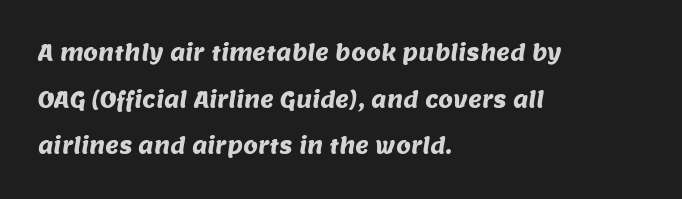
The image shows 21 px text type; set left-aligned, loose line spacing (2.22x), normal letter spacing, not underlined.
